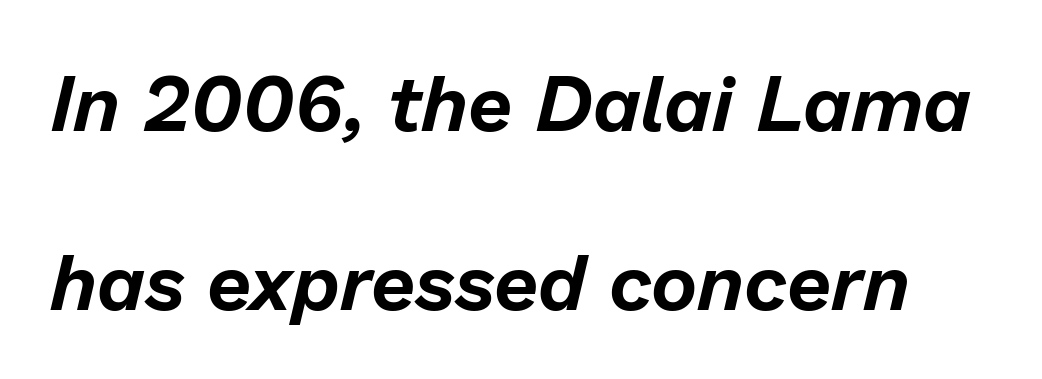
{"italic": "yes", "lean": "right", "slant_degrees": 13, "width": "normal", "stroke_contrast": "low", "x_height": "medium", "monospaced": "no", "underline": "no", "line_spacing": "loose", "line_spacing_ratio": 2.27, "letter_spacing": "normal", "letter_spacing_em": 0.0, "glyph_px": 79}
